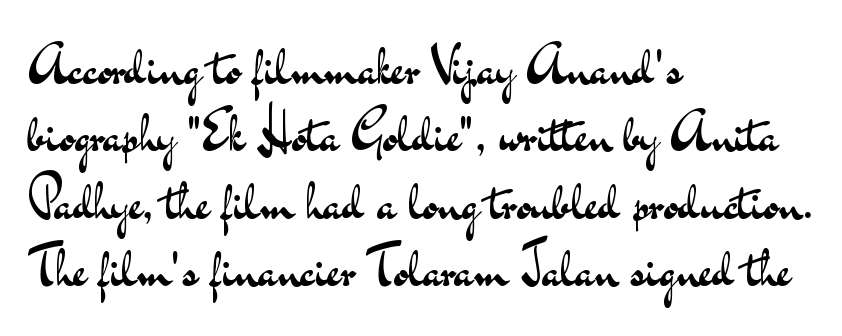
This rendering employs a face without finishing strokes, i.e., a sans-serif. The letters advance in unequal steps, a hallmark of proportional type. Alignment: flush left. The designer left line spacing at the default. Type without underlining.
